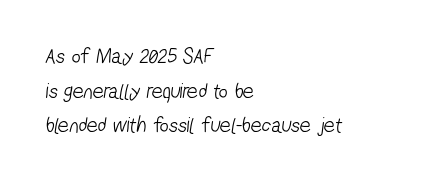
The image shows 22 px text type; set left-aligned, normal line spacing (1.57x), normal letter spacing, not underlined.
